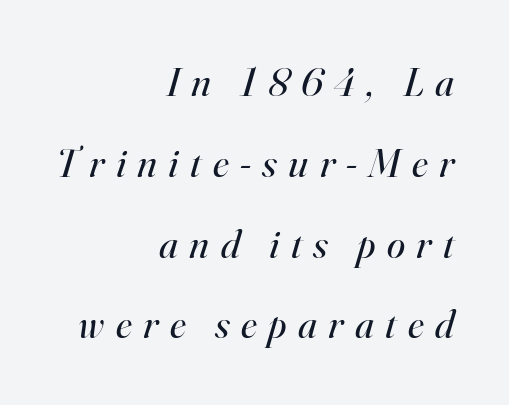
The glyphs are unaccompanied by any horizontal stroke below them. Between one letter and the next there's a generous, obvious gap. What's the leading like? Stretched, with rows far apart. Ink coverage per letter is moderate at most. The rendering shows small feet on the letterforms — a serif design. The passage shown is typed in a proportional face where columns would drift.
